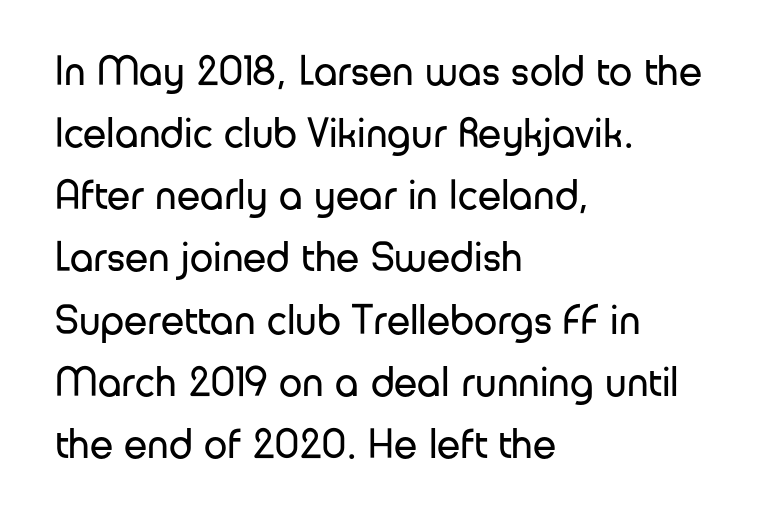
Q: Is the text bold? A: No.
Q: Is the text italic (slanted)? A: No, it is upright.
Q: Is the typeface a serif or a sans-serif typeface? A: Sans-serif.
Q: Is the text underlined? A: No.
Q: How is the paragraph aligned? A: Left-aligned.
Q: Is the spacing between letters normal or unusually wide? A: Normal.
Q: Is the spacing between lines tight, normal or loose? A: Normal.
Q: Width (condensed, normal, or wide)? A: Normal.
Q: Stroke contrast? A: Low.
Q: x-height? A: Medium.
Q: Monospaced? A: No.
